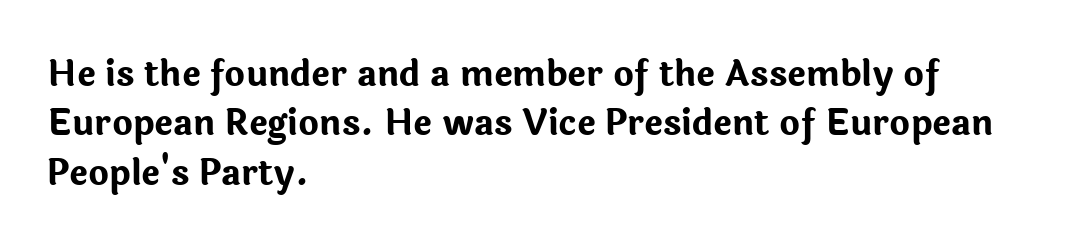
{"serif": "no", "italic": "no", "bold": "yes", "weight": "bold", "width": "normal", "stroke_contrast": "low", "x_height": "medium", "monospaced": "no", "underline": "no", "align": "left", "line_spacing": "normal", "line_spacing_ratio": 1.41, "letter_spacing": "normal", "letter_spacing_em": 0.0, "glyph_px": 35}
